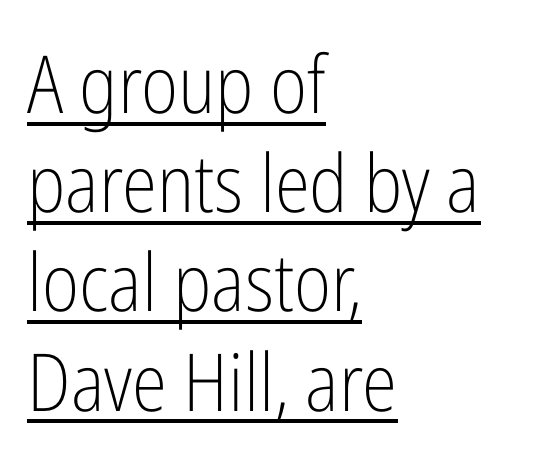
Q: Is the text bold? A: No.
Q: Is the text italic (slanted)? A: No, it is upright.
Q: Is the typeface a serif or a sans-serif typeface? A: Sans-serif.
Q: Is the text underlined? A: Yes.
Q: How is the paragraph aligned? A: Left-aligned.
Q: Is the spacing between letters normal or unusually wide? A: Normal.
Q: Width (condensed, normal, or wide)? A: Condensed.
Q: Stroke contrast? A: Low.
Q: x-height? A: Medium.
Q: Monospaced? A: No.
